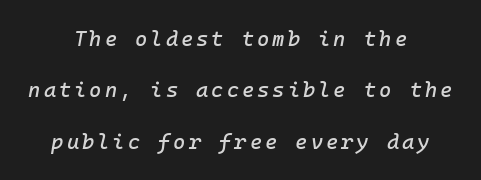
The image shows 21 px text type, italic (leaning right); set centered, loose line spacing (2.45x), not underlined.
